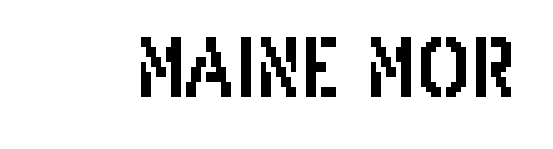
The image shows 80 px condensed sans-serif type, upright; set normal letter spacing, not underlined; low stroke contrast and a large x-height.
